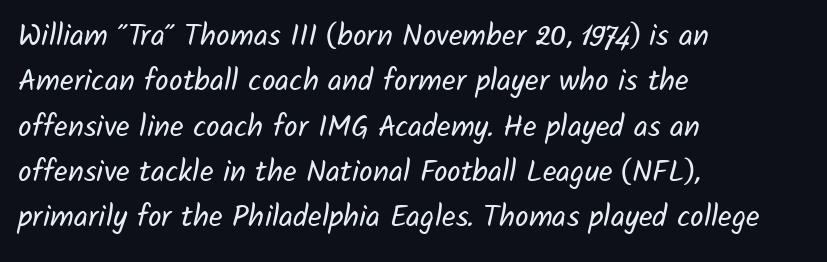
Q: Is the text bold? A: No.
Q: Is the typeface a serif or a sans-serif typeface? A: Sans-serif.
Q: Is the text underlined? A: No.
Q: How is the paragraph aligned? A: Left-aligned.
Q: Is the spacing between letters normal or unusually wide? A: Normal.
Q: Is the spacing between lines tight, normal or loose? A: Normal.
Q: Width (condensed, normal, or wide)? A: Normal.
Q: Stroke contrast? A: Low.
Q: x-height? A: Medium.
Q: Monospaced? A: No.
